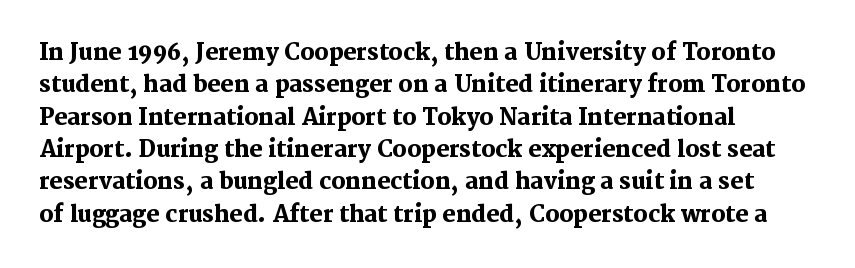
Q: Is the text bold? A: Yes.
Q: Is the text italic (slanted)? A: No, it is upright.
Q: Is the text underlined? A: No.
Q: How is the paragraph aligned? A: Left-aligned.
Q: Is the spacing between letters normal or unusually wide? A: Normal.
Q: Is the spacing between lines tight, normal or loose? A: Normal.
